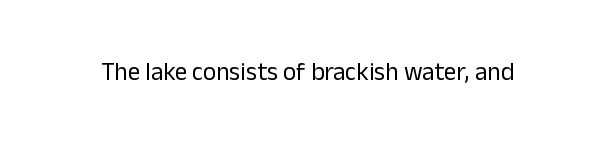
{"italic": "no", "bold": "no", "underline": "no", "letter_spacing": "normal", "letter_spacing_em": 0.0, "glyph_px": 25}
